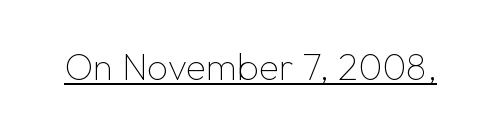
Posture: straight, roman, zero tilt. Characters follow at the spacing the type designer built in. Typographically, this falls in the sans-serif category. Is this a fixed-width face? No — the glyphs have proportional, varying widths. In designer terms, the underline attribute is active on this setting.
